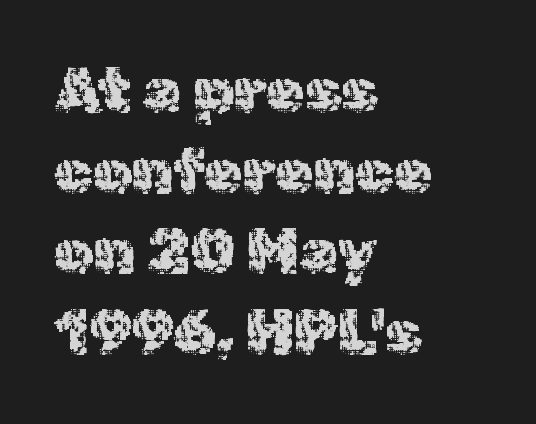
The image shows 62 px sans-serif type, upright; set left-aligned, normal line spacing (1.3x), normal letter spacing, not underlined; a medium x-height.
